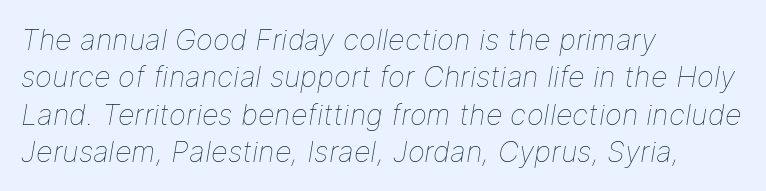
The image shows 29 px thin type, italic (leaning right); set left-aligned, normal line spacing (1.29x), normal letter spacing, not underlined; low stroke contrast and a medium x-height.
